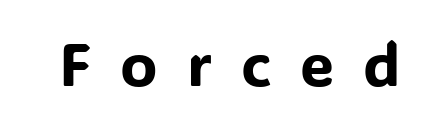
Is this a fixed-width face? No — the glyphs have proportional, varying widths. The passage shown is typeset with a sans-serif family. The space beneath each line is pristine and unruled. The letters stand straight up with perfectly vertical stems.
